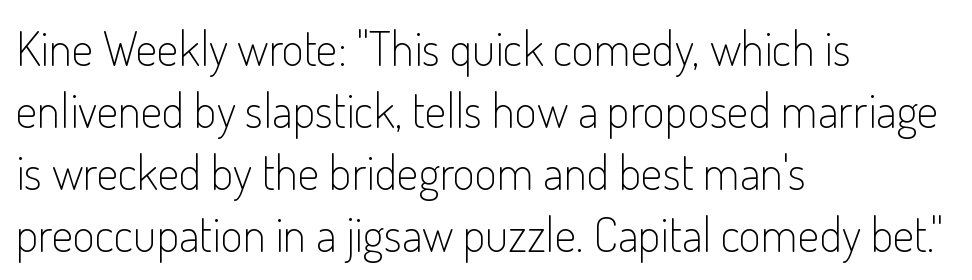
{"serif": "no", "italic": "no", "bold": "no", "weight": "light", "width": "condensed", "stroke_contrast": "low", "x_height": "small", "monospaced": "no", "underline": "no", "align": "left", "line_spacing": "normal", "line_spacing_ratio": 1.29, "letter_spacing": "normal", "letter_spacing_em": 0.0, "glyph_px": 48}
